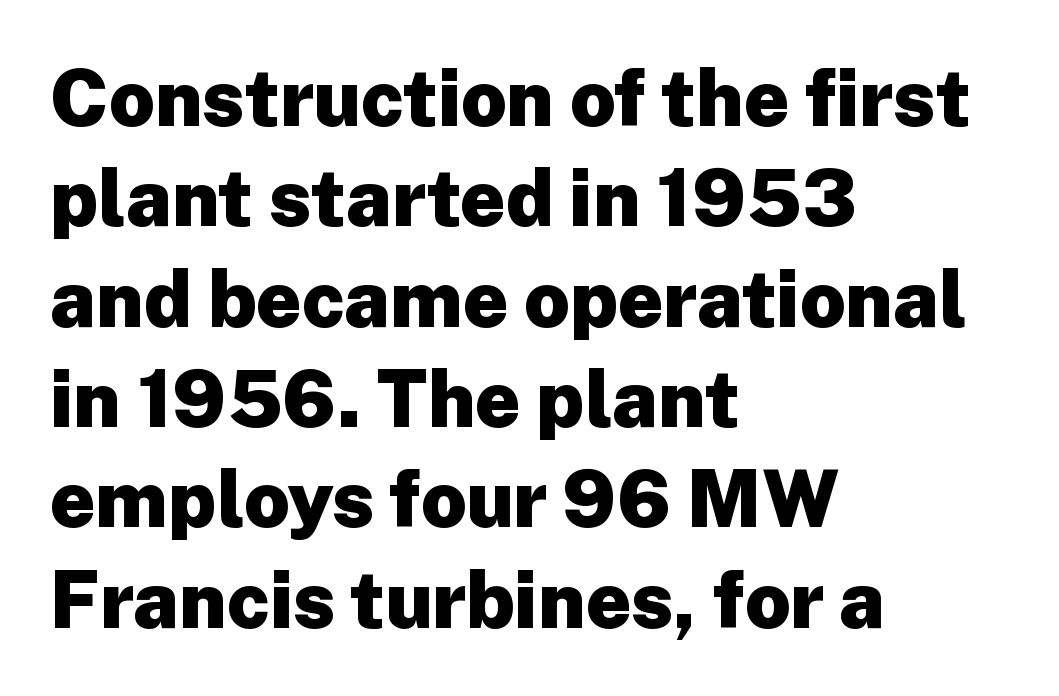
{"serif": "no", "italic": "no", "bold": "yes", "weight": "heavy", "width": "normal", "stroke_contrast": "low", "x_height": "medium", "monospaced": "no", "underline": "no", "align": "left", "line_spacing": "normal", "line_spacing_ratio": 1.27, "letter_spacing": "normal", "letter_spacing_em": 0.0, "glyph_px": 79}
